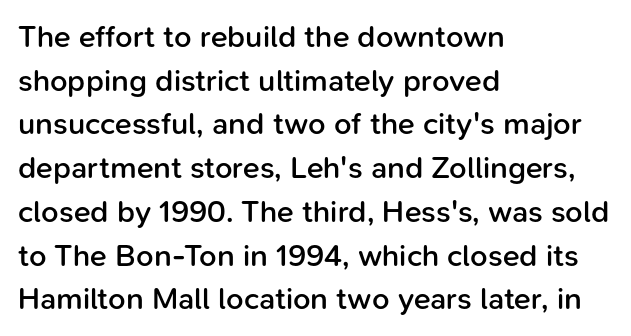
{"serif": "no", "italic": "no", "bold": "semi", "weight": "semibold", "width": "normal", "stroke_contrast": "low", "x_height": "medium", "monospaced": "no", "underline": "no", "align": "left", "line_spacing": "normal", "line_spacing_ratio": 1.41, "letter_spacing": "normal", "letter_spacing_em": 0.0, "glyph_px": 31}
